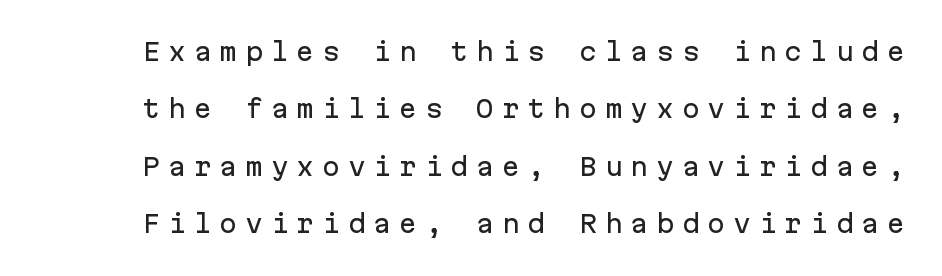
Q: Is the text italic (slanted)? A: No, it is upright.
Q: Is the text underlined? A: No.
Q: Is the spacing between letters normal or unusually wide? A: Unusually wide.
Q: Is the spacing between lines tight, normal or loose? A: Loose.
